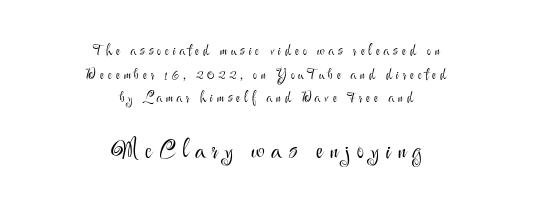
Q: Is the text bold? A: No.
Q: Is the text underlined? A: No.
Q: How is the paragraph aligned? A: Centered.
Q: Is the spacing between letters normal or unusually wide? A: Unusually wide.
Q: Is the spacing between lines tight, normal or loose? A: Normal.
Q: Which block of text is set in a larger size, the first (top) or the second (bottom)? A: The second (bottom) one.
